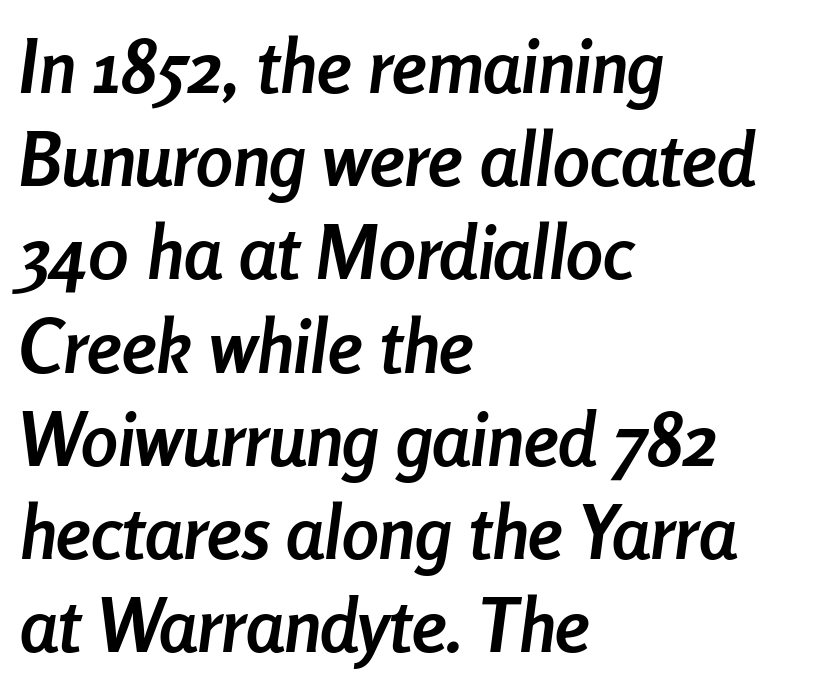
Q: Is the text bold? A: Yes.
Q: Is the text italic (slanted)? A: Yes, it leans right by about 8 degrees.
Q: Is the text underlined? A: No.
Q: How is the paragraph aligned? A: Left-aligned.
Q: Is the spacing between letters normal or unusually wide? A: Normal.
Q: Is the spacing between lines tight, normal or loose? A: Normal.
Q: Width (condensed, normal, or wide)? A: Condensed.
Q: Stroke contrast? A: Low.
Q: x-height? A: Medium.
Q: Monospaced? A: No.
